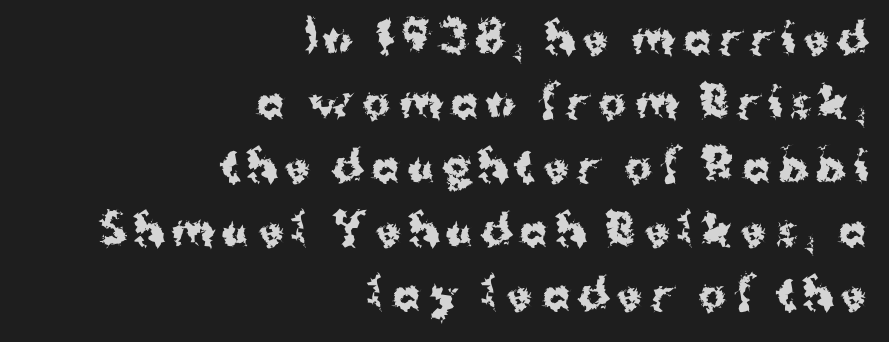
Tracking value appears strongly positive — letters spread wide. The lines sit at an ordinary, default distance from one another. The lines in this sample share a right terminus and differ only in where they begin. The rendering uses a bold face; every stroke is thick and dark. Has an underline been added? It has not.
